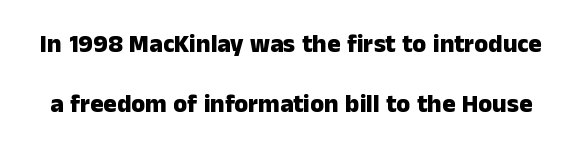
Q: Is the text bold? A: Yes.
Q: Is the text italic (slanted)? A: No, it is upright.
Q: Is the text underlined? A: No.
Q: Is the spacing between letters normal or unusually wide? A: Normal.
Q: Is the spacing between lines tight, normal or loose? A: Loose.
